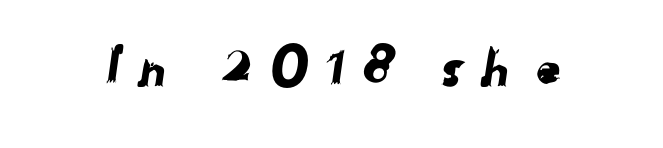
Grotesque or geometric, the face here clearly has no serifs. Is this a fixed-width face? No — the glyphs have proportional, varying widths. Short note: letters widely spaced. Decoration check: the copy has no underline.
